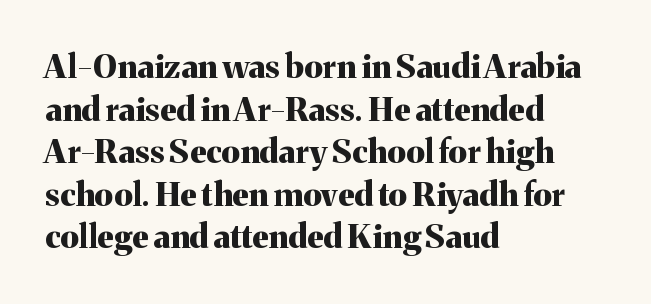
Has an underline been added? It has not. Do the characters align in a grid? No, the font is proportional. The type family on display is of the serif kind. This block has exactly the height ordinary leading produces. In terms of posture, this sample is upright.
